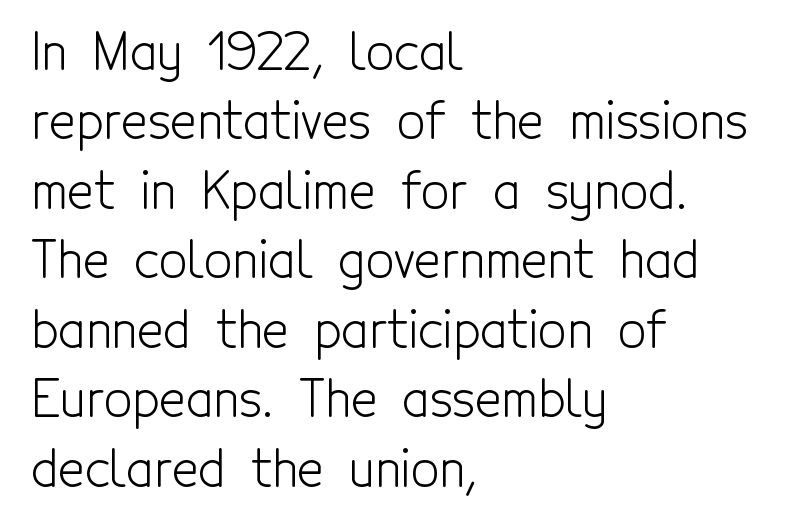
The image shows 50 px light, condensed sans-serif type, upright; set left-aligned, normal line spacing (1.39x), normal letter spacing, not underlined; a medium x-height.
